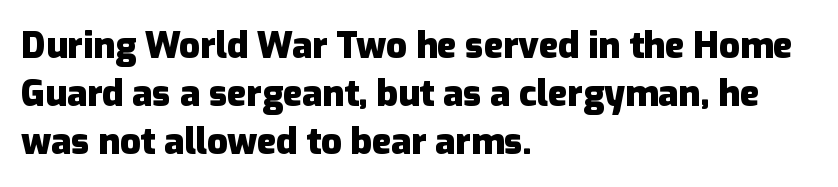
Is there any slant? The stems are plumb. These lines are rendered in a variable-pitch font. Teacher's note: observe the even left margin — that is flush-left alignment. A clean baseline with only descenders dipping below it.
